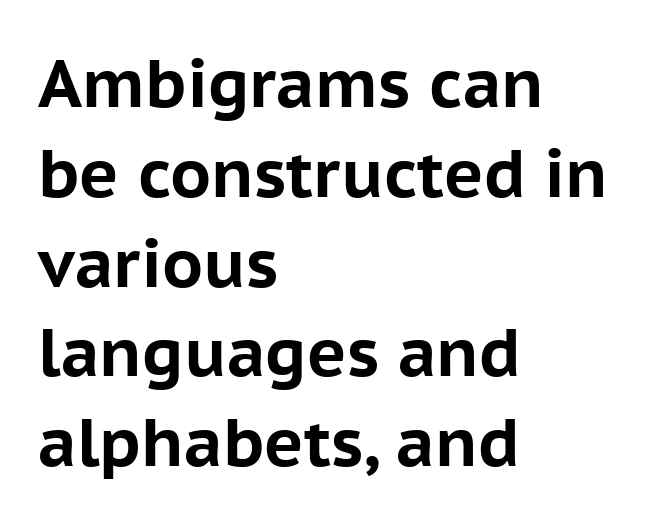
The image shows 67 px bold sans-serif type, upright; set left-aligned, normal line spacing (1.34x), normal letter spacing, not underlined; low stroke contrast and a medium x-height.
